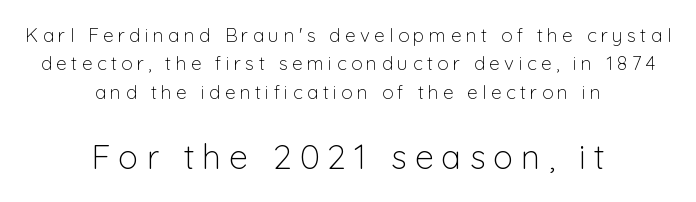
{"serif": "no", "italic": "no", "bold": "no", "weight": "light", "width": "normal", "stroke_contrast": "low", "x_height": "medium", "monospaced": "no", "underline": "no", "align": "center", "line_spacing": "normal", "line_spacing_ratio": 1.49, "letter_spacing": "wide", "letter_spacing_em": 0.23, "larger_block": "second", "size_ratio": 1.79, "glyph_px": 34}
